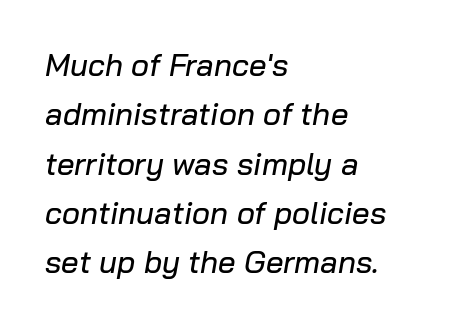
Q: Is the text italic (slanted)? A: Yes, it leans right by about 10 degrees.
Q: Is the text underlined? A: No.
Q: How is the paragraph aligned? A: Left-aligned.
Q: Is the spacing between letters normal or unusually wide? A: Normal.
Q: Is the spacing between lines tight, normal or loose? A: Normal.
Q: Width (condensed, normal, or wide)? A: Normal.
Q: Stroke contrast? A: Low.
Q: x-height? A: Medium.
Q: Monospaced? A: No.
